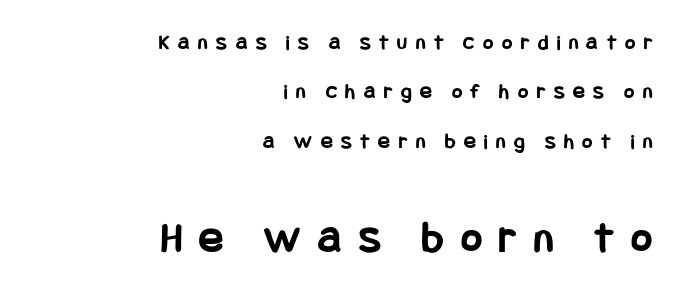
{"serif": "no", "italic": "no", "bold": "yes", "weight": "bold", "width": "condensed", "stroke_contrast": "low", "x_height": "large", "underline": "no", "align": "right", "line_spacing": "loose", "line_spacing_ratio": 2.24, "letter_spacing": "wide", "letter_spacing_em": 0.39, "larger_block": "second", "size_ratio": 2.05, "glyph_px": 45}
